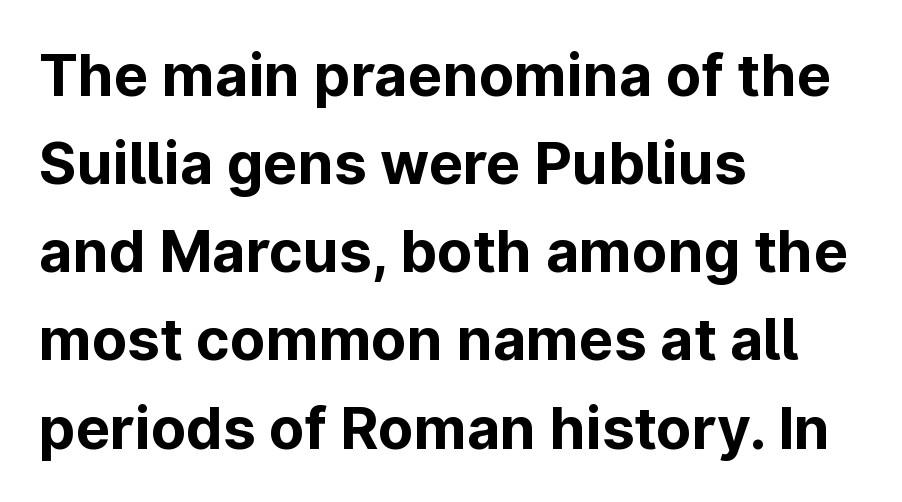
A normal amount of white space separates one row of letters from the next. Varying glyph widths throughout — classic text-font behaviour. This rendering leaves character spacing at its baseline value. The compositor pushed each line to the left boundary. Do the letters lean? They stand straight. Serif or sans? Sans — the stroke terminals are bare.
